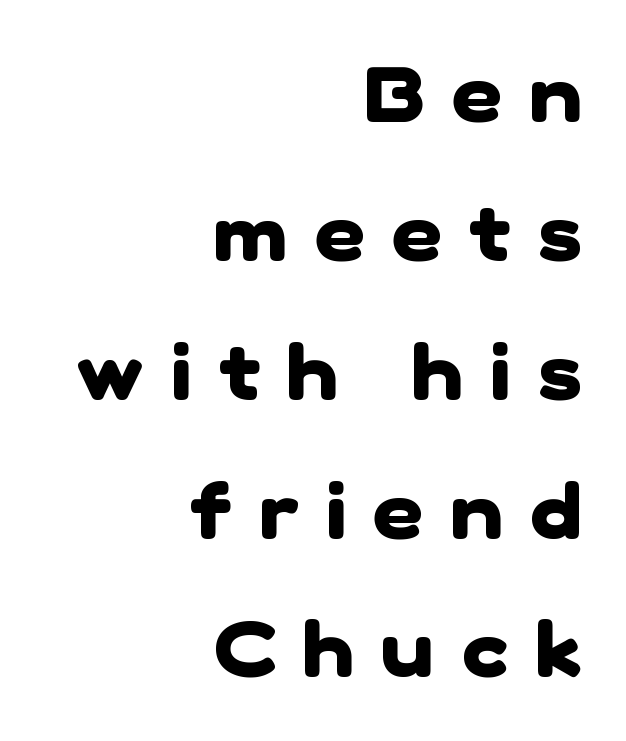
{"serif": "no", "bold": "yes", "weight": "heavy", "width": "normal", "stroke_contrast": "low", "x_height": "medium", "monospaced": "no", "underline": "no", "align": "right", "line_spacing_ratio": 1.78, "letter_spacing": "wide", "letter_spacing_em": 0.35, "glyph_px": 78}
